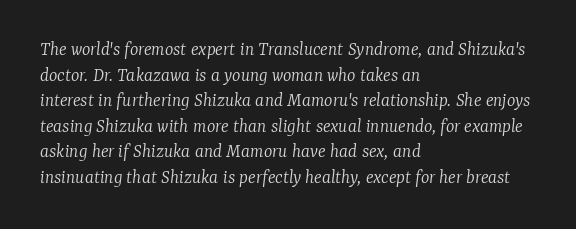
The image shows 20 px text type, italic (leaning right); set left-aligned, normal line spacing (1.28x), normal letter spacing, not underlined.
